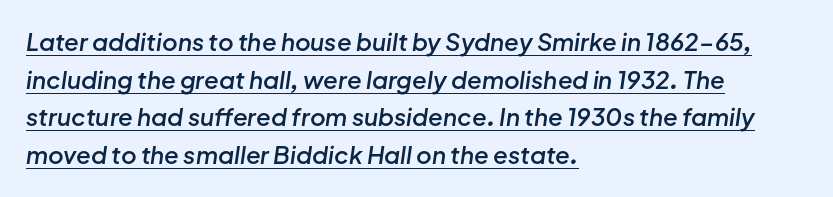
Q: Is the text bold? A: Semi-bold.
Q: Is the text italic (slanted)? A: Yes, it leans right by about 8 degrees.
Q: Is the text underlined? A: Yes.
Q: How is the paragraph aligned? A: Left-aligned.
Q: Is the spacing between letters normal or unusually wide? A: Normal.
Q: Is the spacing between lines tight, normal or loose? A: Normal.
